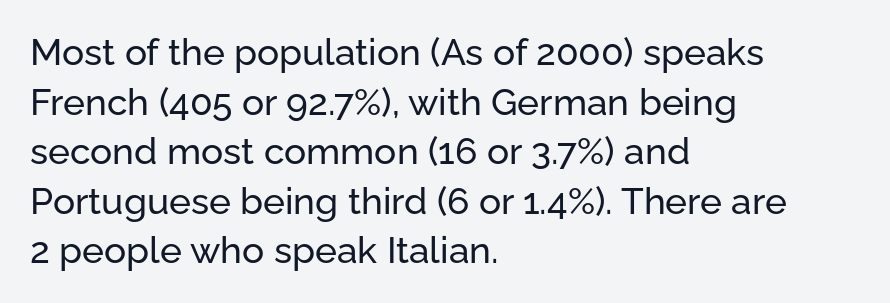
Q: Is the text italic (slanted)? A: No, it is upright.
Q: Is the typeface a serif or a sans-serif typeface? A: Sans-serif.
Q: Is the text underlined? A: No.
Q: How is the paragraph aligned? A: Left-aligned.
Q: Is the spacing between letters normal or unusually wide? A: Normal.
Q: Is the spacing between lines tight, normal or loose? A: Normal.
Q: Width (condensed, normal, or wide)? A: Normal.
Q: Stroke contrast? A: Low.
Q: x-height? A: Medium.
Q: Monospaced? A: No.
